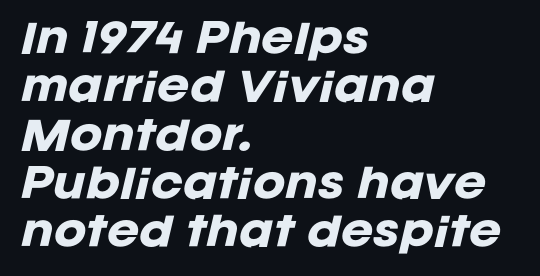
The image shows 39 px heavy type, italic (leaning right); set left-aligned, line spacing 1.24x, normal letter spacing, not underlined; low stroke contrast and a large x-height.
